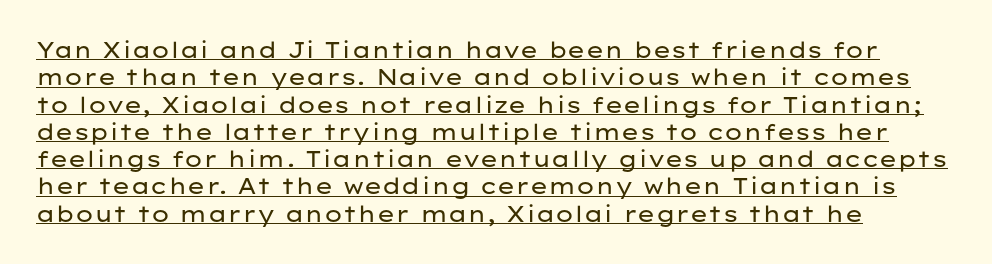
Stems here are at most as thick as an everyday book face. Posture: straight, roman, zero tilt. Observe the ordinary spacing: letters are neighbours, not strangers. In designer terms, the underline attribute is active on this setting. Left-aligned paragraph, ragged on the right.
